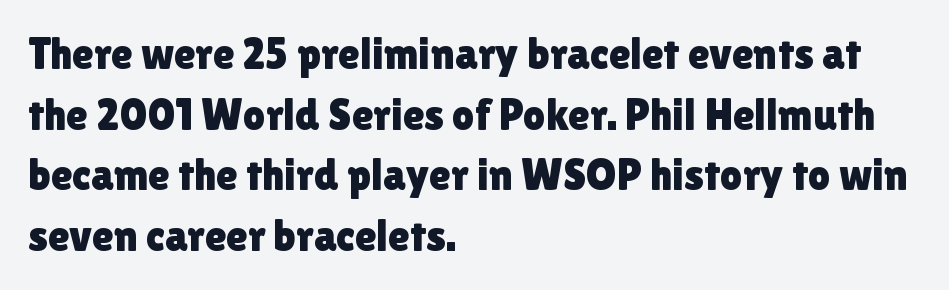
{"serif": "no", "italic": "no", "width": "normal", "x_height": "medium", "monospaced": "no", "underline": "no", "align": "left", "line_spacing": "normal", "line_spacing_ratio": 1.38, "letter_spacing": "normal", "letter_spacing_em": 0.0, "glyph_px": 44}
